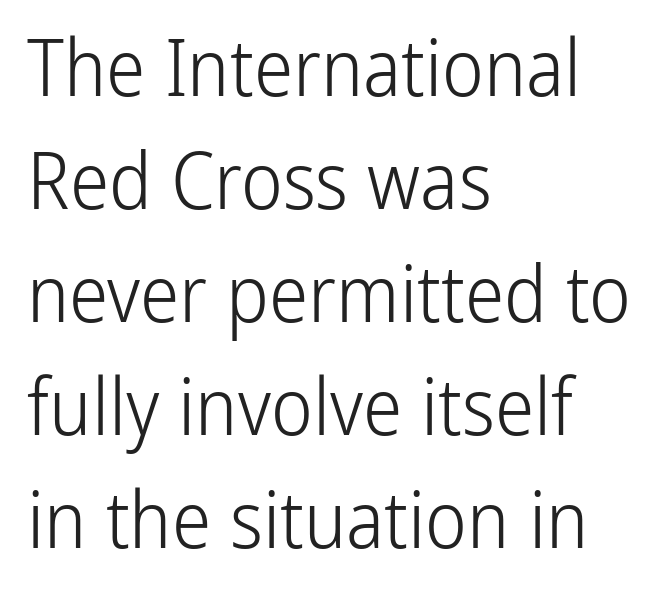
The image shows 79 px light, condensed sans-serif type, upright; set left-aligned, normal line spacing (1.43x), normal letter spacing, not underlined; low stroke contrast and a medium x-height.
